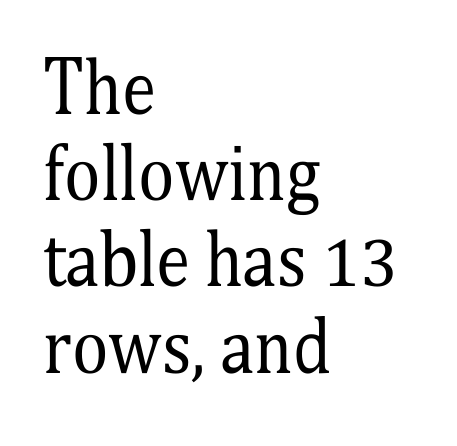
Q: Is the text bold? A: No.
Q: Is the text italic (slanted)? A: No, it is upright.
Q: Is the typeface a serif or a sans-serif typeface? A: Serif.
Q: Is the text underlined? A: No.
Q: How is the paragraph aligned? A: Left-aligned.
Q: Is the spacing between letters normal or unusually wide? A: Normal.
Q: Is the spacing between lines tight, normal or loose? A: Normal.
Q: Width (condensed, normal, or wide)? A: Condensed.
Q: Stroke contrast? A: Medium.
Q: x-height? A: Medium.
Q: Monospaced? A: No.
